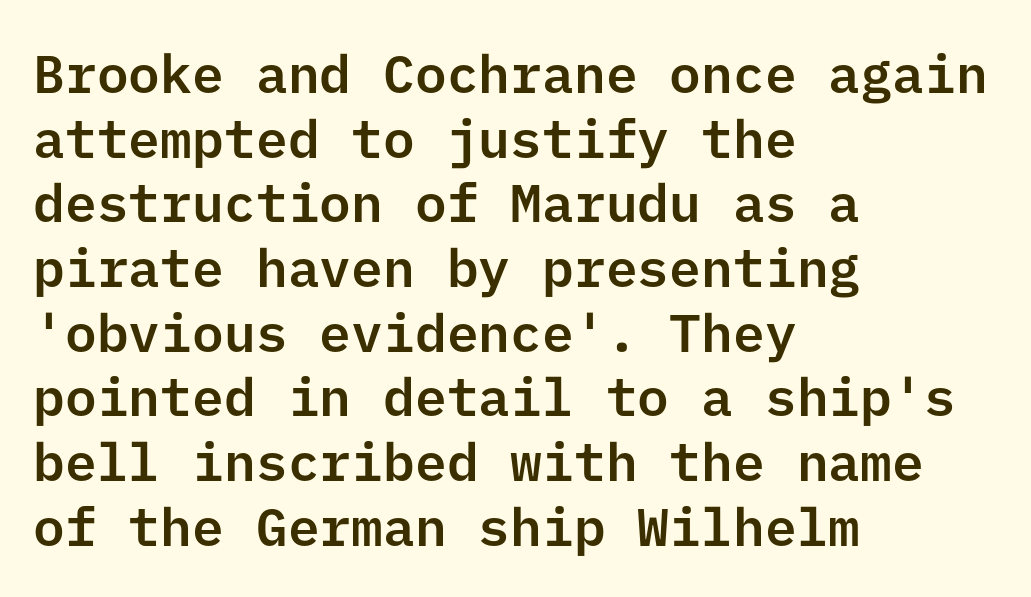
{"serif": "no", "italic": "no", "width": "normal", "stroke_contrast": "low", "x_height": "medium", "underline": "no", "align": "left", "line_spacing_ratio": 1.22, "letter_spacing": "normal", "letter_spacing_em": 0.0, "glyph_px": 53}
